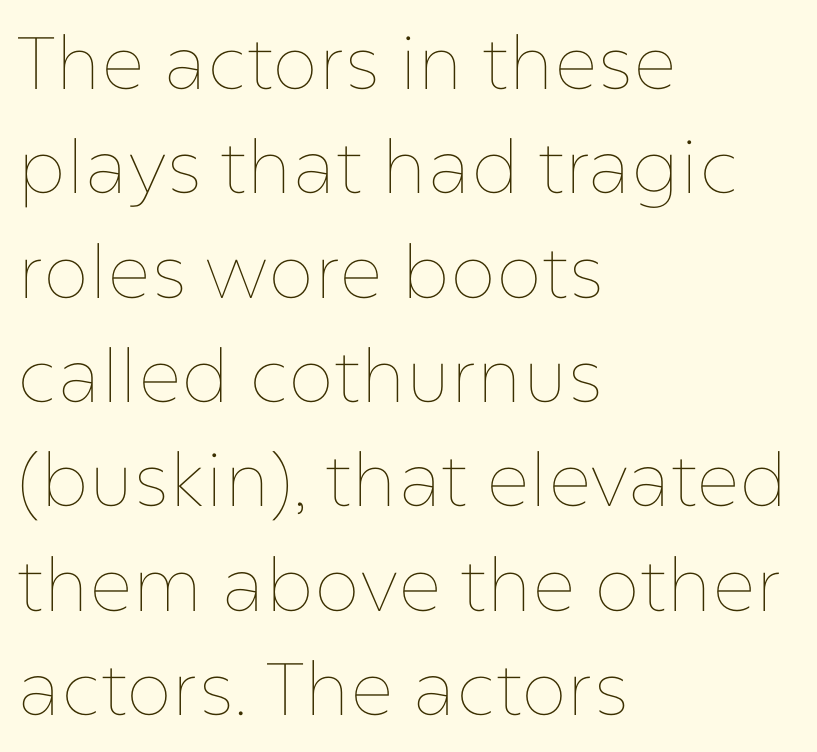
Q: Is the text bold? A: No.
Q: Is the text italic (slanted)? A: No, it is upright.
Q: Is the text underlined? A: No.
Q: How is the paragraph aligned? A: Left-aligned.
Q: Is the spacing between letters normal or unusually wide? A: Normal.
Q: Is the spacing between lines tight, normal or loose? A: Normal.
Q: Width (condensed, normal, or wide)? A: Normal.
Q: Stroke contrast? A: Low.
Q: x-height? A: Medium.
Q: Monospaced? A: No.
